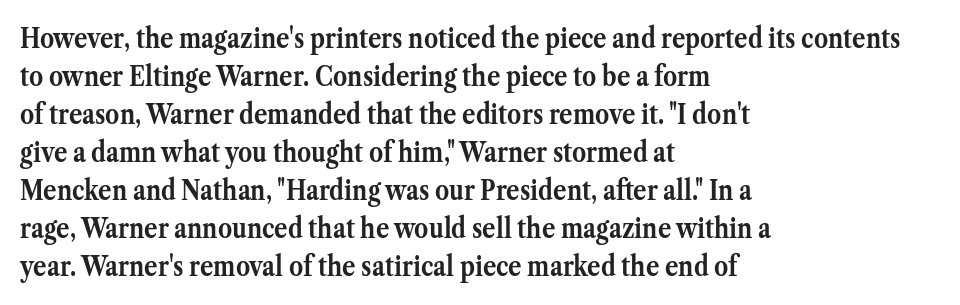
Q: Is the text bold? A: Yes.
Q: Is the text italic (slanted)? A: No, it is upright.
Q: Is the typeface a serif or a sans-serif typeface? A: Serif.
Q: Is the text underlined? A: No.
Q: How is the paragraph aligned? A: Left-aligned.
Q: Is the spacing between letters normal or unusually wide? A: Normal.
Q: Is the spacing between lines tight, normal or loose? A: Normal.
Q: Width (condensed, normal, or wide)? A: Normal.
Q: Stroke contrast? A: Medium.
Q: x-height? A: Medium.
Q: Monospaced? A: No.
